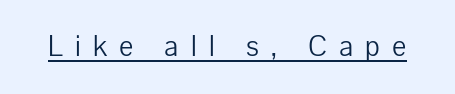
Q: Is the text bold? A: No.
Q: Is the text italic (slanted)? A: No, it is upright.
Q: Is the typeface a serif or a sans-serif typeface? A: Sans-serif.
Q: Is the text underlined? A: Yes.
Q: Is the spacing between letters normal or unusually wide? A: Unusually wide.
Q: Width (condensed, normal, or wide)? A: Normal.
Q: Stroke contrast? A: Low.
Q: x-height? A: Medium.
Q: Monospaced? A: No.
